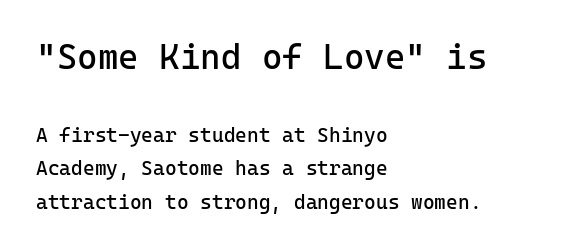
The image shows 35 px regular-weight sans-serif type, upright, monospaced; set left-aligned, normal line spacing (1.68x), normal letter spacing, not underlined; the first (top) block is 1.75x larger; low stroke contrast and a medium x-height.
